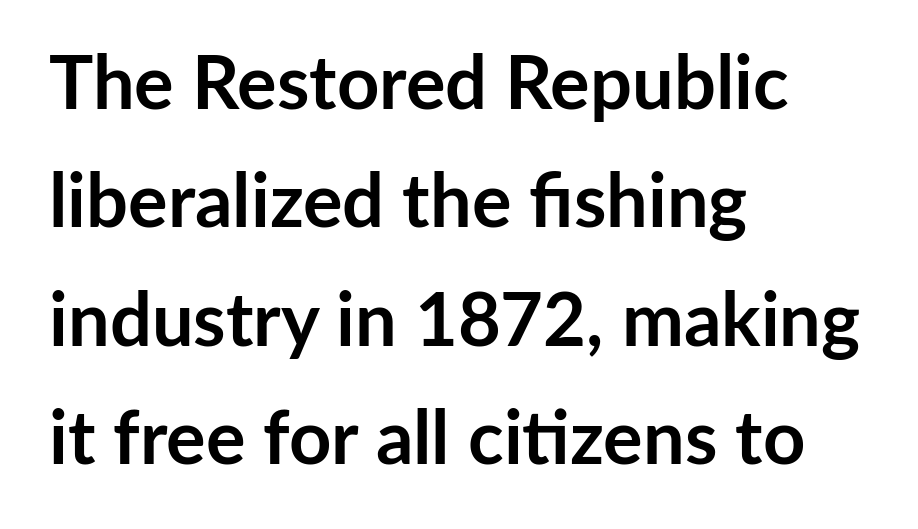
Decoration check: the copy has no underline. Weight: bold. Classification — sans serif. Varying glyph widths throughout — classic text-font behaviour.
